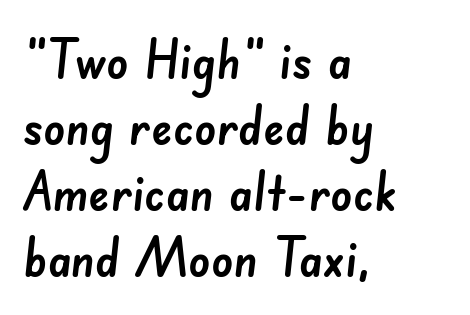
{"serif": "no", "width": "normal", "stroke_contrast": "low", "x_height": "small", "monospaced": "no", "underline": "no", "align": "left", "line_spacing_ratio": 1.22, "letter_spacing": "normal", "letter_spacing_em": 0.0, "glyph_px": 54}
